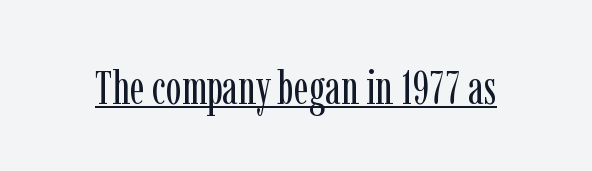
The image shows 47 px regular-weight, condensed serif type, upright; set normal letter spacing, underlined; low stroke contrast and a medium x-height.
